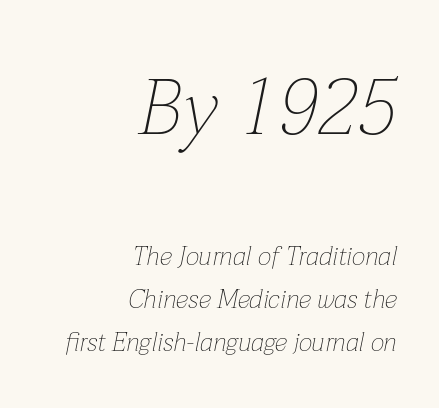
Between one letter and the next there's only the usual sliver of space. Regular leading. The paragraph has a hard right edge and a soft left edge. Stem width sits at or under what a default text font uses. Tall strokes in this sample are angled rather than plumb. Two sizes are in play, and the larger belongs to the first block.
